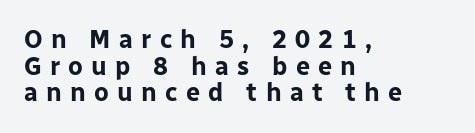
{"italic": "no", "bold": "yes", "underline": "no", "align": "left", "line_spacing": "tight", "line_spacing_ratio": 1.07, "letter_spacing": "wide", "letter_spacing_em": 0.33, "glyph_px": 25}
